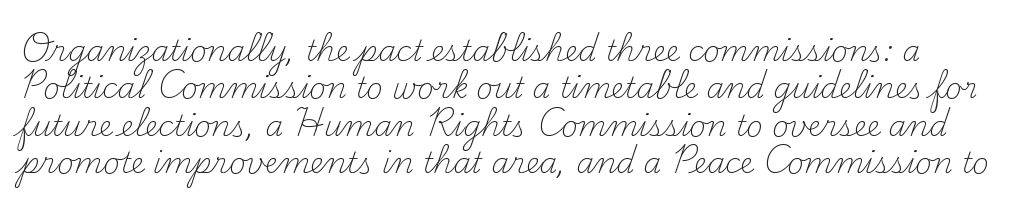
Q: Is the text bold? A: No.
Q: Is the text italic (slanted)? A: Yes.
Q: Is the text underlined? A: No.
Q: Is the spacing between letters normal or unusually wide? A: Normal.
Q: Is the spacing between lines tight, normal or loose? A: Normal.
Q: Width (condensed, normal, or wide)? A: Normal.
Q: Stroke contrast? A: Medium.
Q: x-height? A: Small.
Q: Monospaced? A: No.
